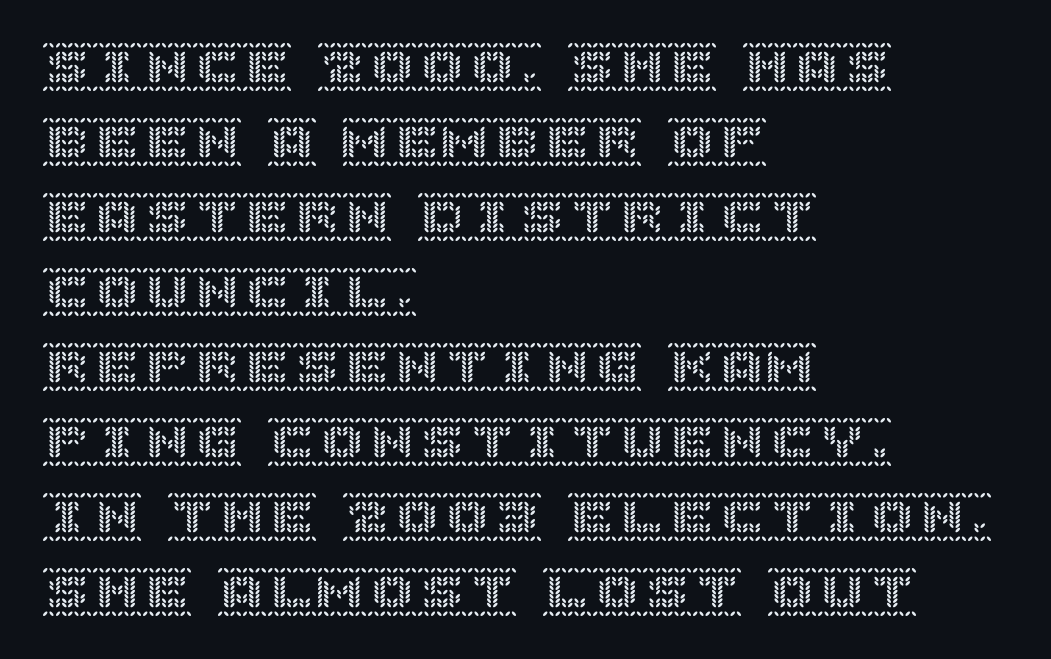
The image shows 50 px text type, upright; set left-aligned, normal line spacing (1.5x), normal letter spacing, not underlined; a large x-height.
